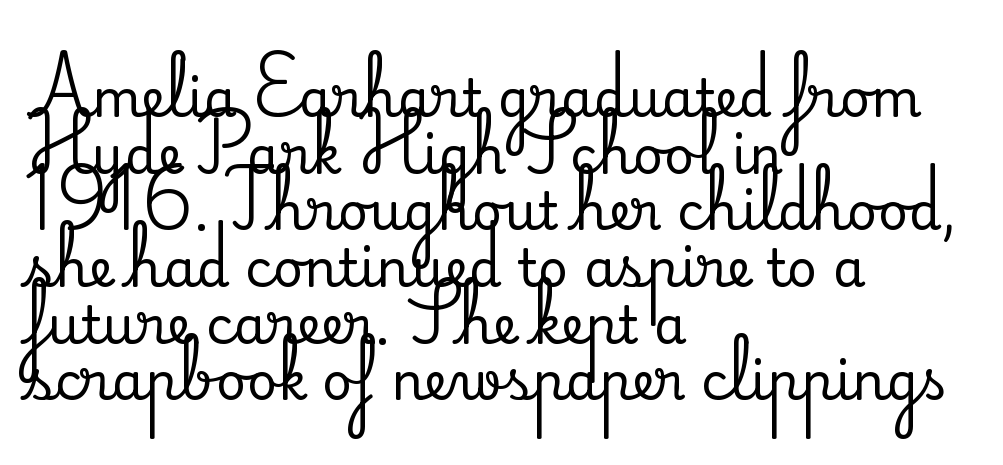
The image shows 52 px serif type, upright; set left-aligned, tight line spacing (1.09x), normal letter spacing, not underlined; medium stroke contrast and a small x-height.
